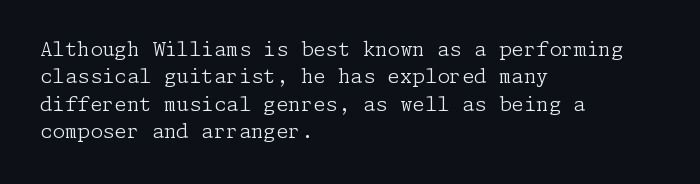
Q: Is the text bold? A: No.
Q: Is the text italic (slanted)? A: No, it is upright.
Q: Is the text underlined? A: No.
Q: How is the paragraph aligned? A: Left-aligned.
Q: Is the spacing between letters normal or unusually wide? A: Normal.
Q: Is the spacing between lines tight, normal or loose? A: Normal.
